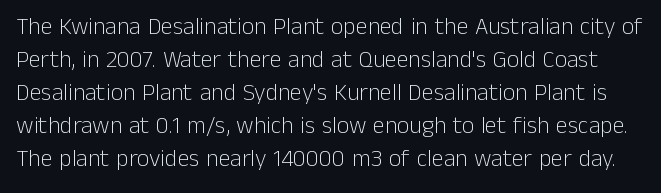
The image shows 24 px text type, upright; set normal line spacing (1.37x), normal letter spacing, not underlined.
